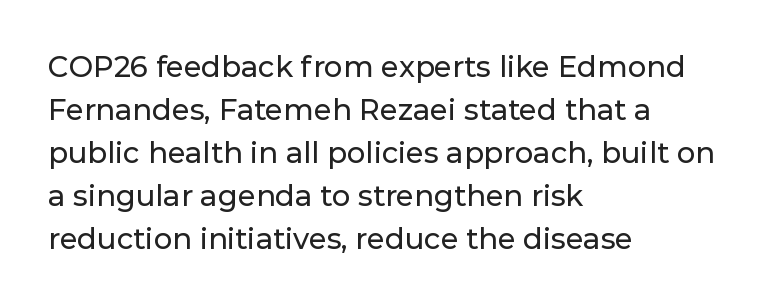
The image shows 29 px sans-serif type, upright; set left-aligned, normal line spacing (1.48x), normal letter spacing, not underlined; low stroke contrast and a medium x-height.
